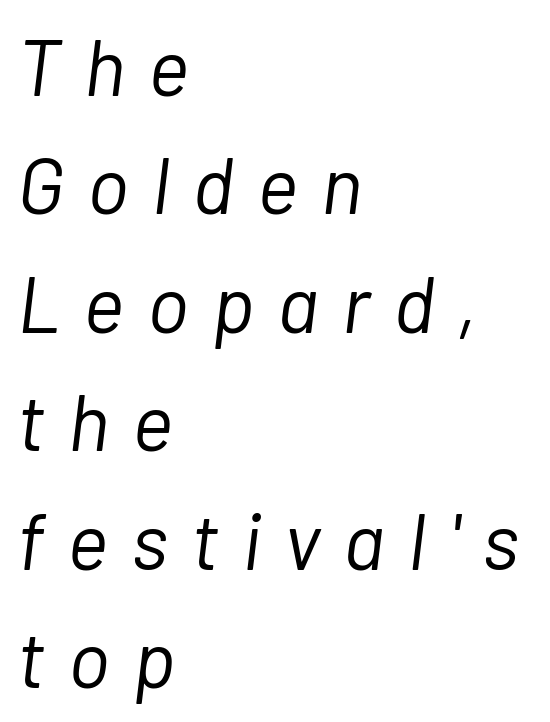
Q: Is the text bold? A: No.
Q: Is the text italic (slanted)? A: Yes, it leans right by about 7 degrees.
Q: Is the text underlined? A: No.
Q: How is the paragraph aligned? A: Left-aligned.
Q: Is the spacing between letters normal or unusually wide? A: Unusually wide.
Q: Is the spacing between lines tight, normal or loose? A: Normal.
Q: Width (condensed, normal, or wide)? A: Normal.
Q: Stroke contrast? A: Low.
Q: x-height? A: Medium.
Q: Monospaced? A: No.
